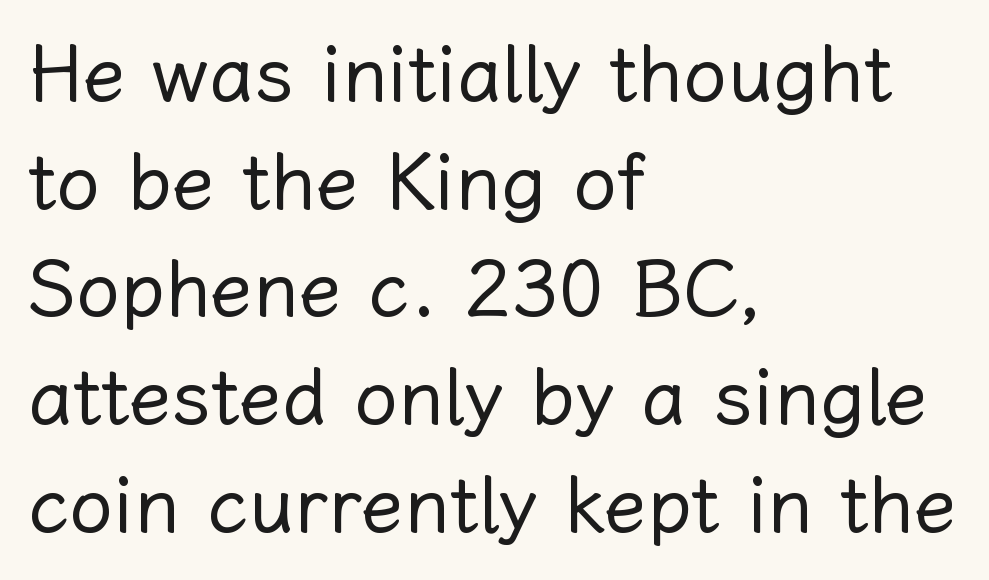
Q: Is the text bold? A: No.
Q: Is the text italic (slanted)? A: No, it is upright.
Q: Is the text underlined? A: No.
Q: How is the paragraph aligned? A: Left-aligned.
Q: Is the spacing between letters normal or unusually wide? A: Normal.
Q: Is the spacing between lines tight, normal or loose? A: Normal.
Q: Width (condensed, normal, or wide)? A: Normal.
Q: Stroke contrast? A: Low.
Q: x-height? A: Medium.
Q: Monospaced? A: No.
